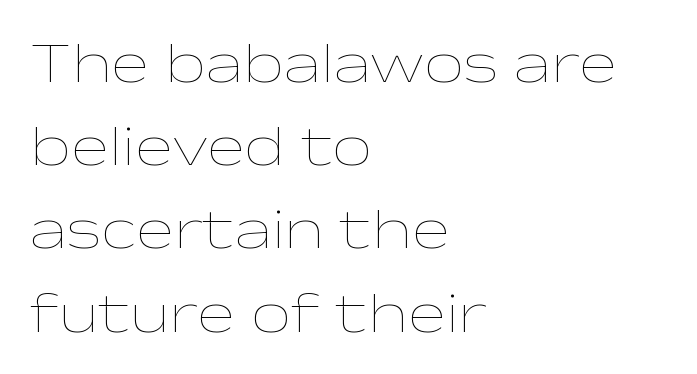
Q: Is the text bold? A: No.
Q: Is the text italic (slanted)? A: No, it is upright.
Q: Is the text underlined? A: No.
Q: How is the paragraph aligned? A: Left-aligned.
Q: Is the spacing between letters normal or unusually wide? A: Normal.
Q: Is the spacing between lines tight, normal or loose? A: Normal.
Q: Width (condensed, normal, or wide)? A: Wide.
Q: Stroke contrast? A: Low.
Q: x-height? A: Medium.
Q: Monospaced? A: No.
